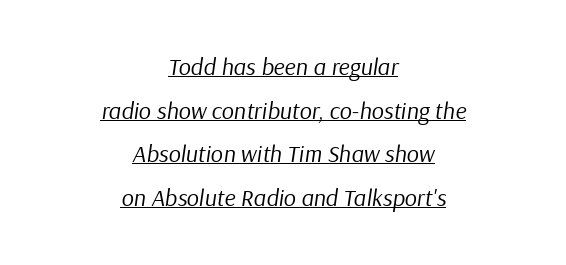
{"italic": "yes", "lean": "right", "slant_degrees": 9, "bold": "no", "underline": "yes", "align": "center", "line_spacing_ratio": 1.82, "letter_spacing": "normal", "letter_spacing_em": 0.0, "glyph_px": 24}
